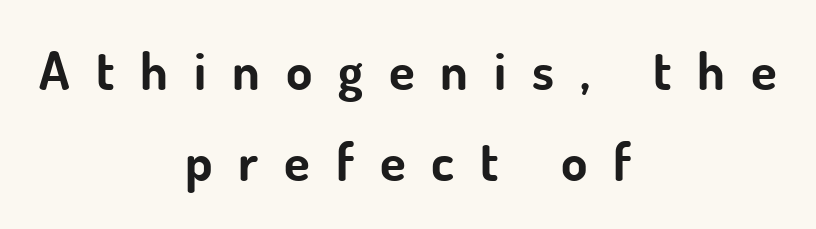
The image shows 53 px bold sans-serif type, upright; set centered, line spacing 1.71x, unusually wide letter spacing (+0.49 em), not underlined; low stroke contrast and a small x-height.
